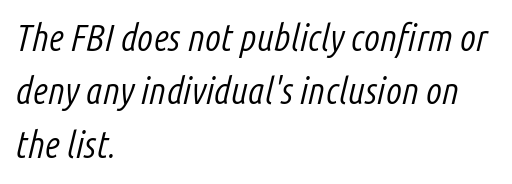
{"italic": "yes", "lean": "right", "slant_degrees": 14, "bold": "no", "weight": "light", "width": "condensed", "stroke_contrast": "low", "x_height": "medium", "monospaced": "no", "underline": "no", "align": "left", "line_spacing": "normal", "line_spacing_ratio": 1.44, "letter_spacing": "normal", "letter_spacing_em": 0.0, "glyph_px": 37}
